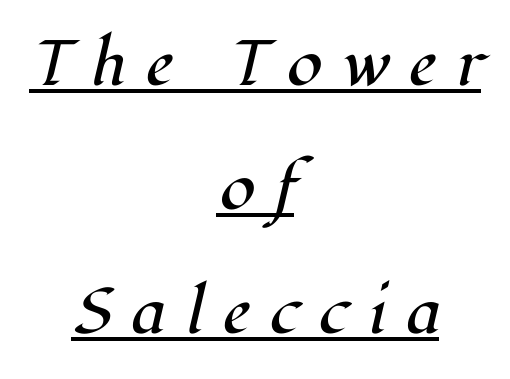
Q: Is the text bold? A: No.
Q: Is the text italic (slanted)? A: Yes, it leans right by about 12 degrees.
Q: Is the typeface a serif or a sans-serif typeface? A: Serif.
Q: Is the text underlined? A: Yes.
Q: How is the paragraph aligned? A: Centered.
Q: Is the spacing between letters normal or unusually wide? A: Unusually wide.
Q: Is the spacing between lines tight, normal or loose? A: Loose.
Q: Width (condensed, normal, or wide)? A: Normal.
Q: Stroke contrast? A: High.
Q: x-height? A: Medium.
Q: Monospaced? A: No.
